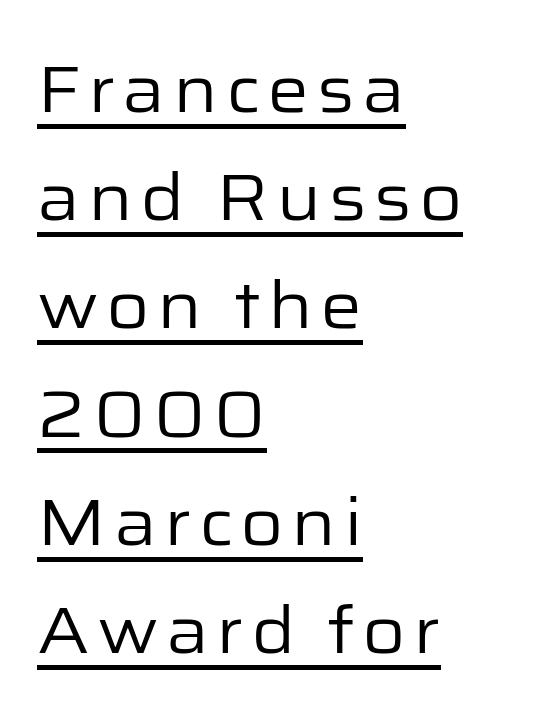
Q: Is the text bold? A: No.
Q: Is the text italic (slanted)? A: No, it is upright.
Q: Is the typeface a serif or a sans-serif typeface? A: Sans-serif.
Q: Is the text underlined? A: Yes.
Q: How is the paragraph aligned? A: Left-aligned.
Q: Is the spacing between lines tight, normal or loose? A: Normal.
Q: Width (condensed, normal, or wide)? A: Normal.
Q: Stroke contrast? A: Low.
Q: x-height? A: Medium.
Q: Monospaced? A: No.
